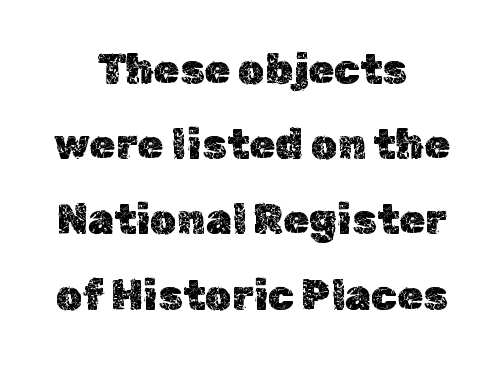
The lines in this sample share a center point and differ in where they start and stop. Unmarked baselines from the first word to the last. The lettering holds an erect, upright posture throughout. The face used here is proportionally spaced, like ordinary book or web type. Here the glyphs are tracked normally, forming tight word shapes.
